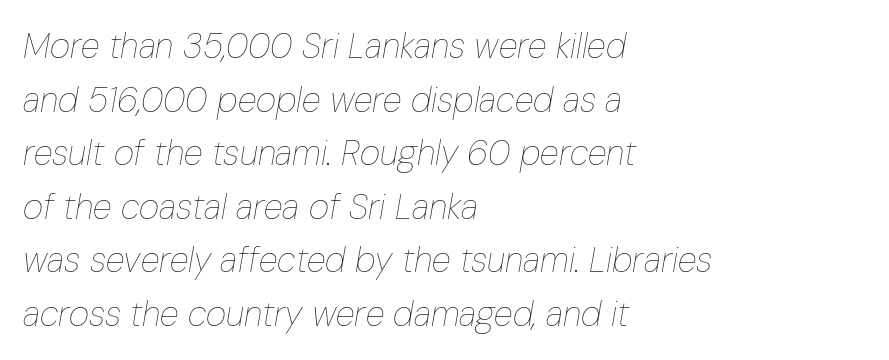
The gaps between neighbouring characters are ordinary and unremarkable. The passage shown is not bold in any degree. The face used here has a pronounced slope to its letters. Line beginnings align vertically; line endings do not.
